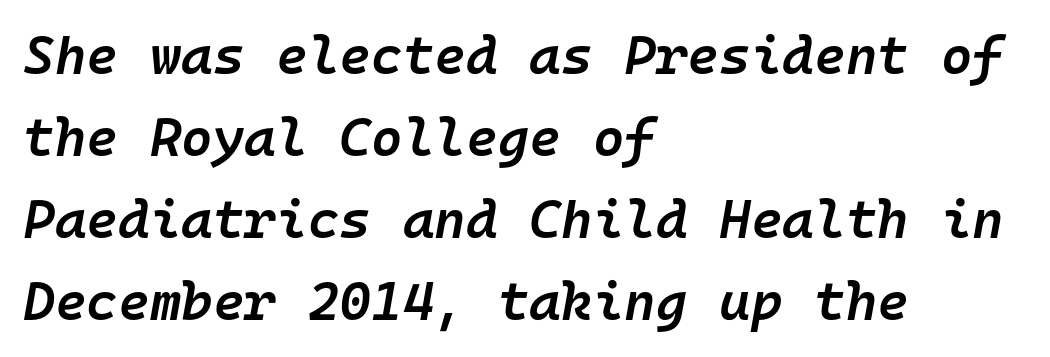
Q: Is the text bold? A: Semi-bold.
Q: Is the text italic (slanted)? A: Yes, it leans right by about 10 degrees.
Q: Is the text underlined? A: No.
Q: How is the paragraph aligned? A: Left-aligned.
Q: Is the spacing between letters normal or unusually wide? A: Normal.
Q: Is the spacing between lines tight, normal or loose? A: Normal.
Q: Width (condensed, normal, or wide)? A: Normal.
Q: Stroke contrast? A: Low.
Q: x-height? A: Medium.
Q: Monospaced? A: Yes.
